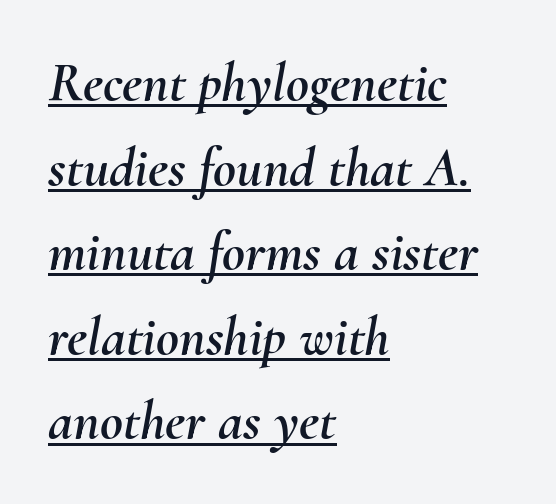
Q: Is the text italic (slanted)? A: Yes, it leans right by about 10 degrees.
Q: Is the text underlined? A: Yes.
Q: How is the paragraph aligned? A: Left-aligned.
Q: Is the spacing between letters normal or unusually wide? A: Normal.
Q: Is the spacing between lines tight, normal or loose? A: Normal.
Q: Width (condensed, normal, or wide)? A: Normal.
Q: Stroke contrast? A: Medium.
Q: x-height? A: Small.
Q: Monospaced? A: No.
